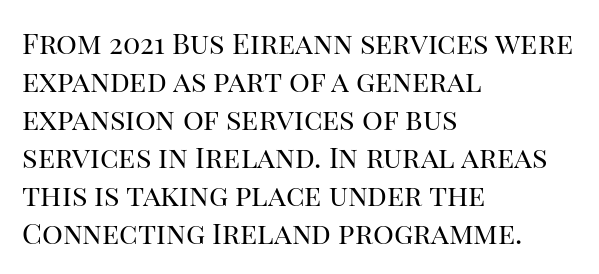
{"serif": "yes", "italic": "no", "bold": "no", "weight": "regular", "width": "normal", "stroke_contrast": "high", "x_height": "large", "monospaced": "no", "underline": "no", "align": "left", "line_spacing": "normal", "line_spacing_ratio": 1.31, "letter_spacing": "normal", "letter_spacing_em": 0.0, "glyph_px": 29}
